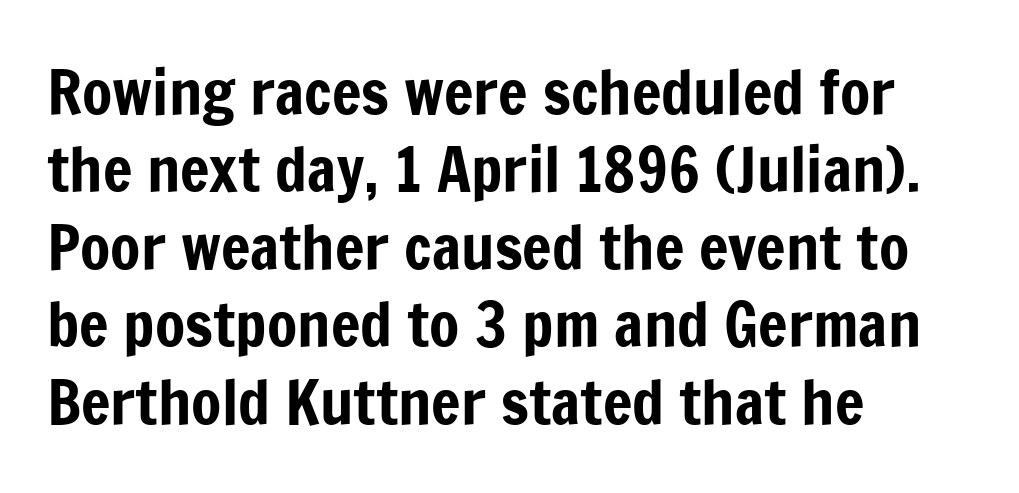
Q: Is the text italic (slanted)? A: No, it is upright.
Q: Is the typeface a serif or a sans-serif typeface? A: Sans-serif.
Q: Is the text underlined? A: No.
Q: How is the paragraph aligned? A: Left-aligned.
Q: Is the spacing between letters normal or unusually wide? A: Normal.
Q: Is the spacing between lines tight, normal or loose? A: Normal.
Q: Width (condensed, normal, or wide)? A: Condensed.
Q: Stroke contrast? A: Low.
Q: x-height? A: Medium.
Q: Monospaced? A: No.
